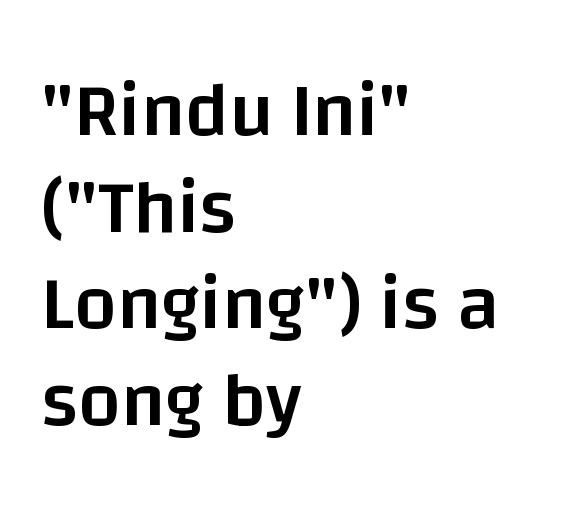
The image shows 76 px semibold sans-serif type, upright; set left-aligned, normal line spacing (1.27x), normal letter spacing, not underlined; low stroke contrast and a large x-height.
